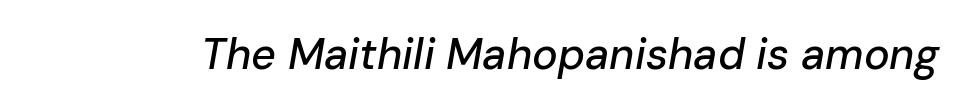
{"italic": "yes", "lean": "right", "slant_degrees": 10, "width": "normal", "stroke_contrast": "low", "x_height": "medium", "monospaced": "no", "underline": "no", "letter_spacing": "normal", "letter_spacing_em": 0.0, "glyph_px": 43}
